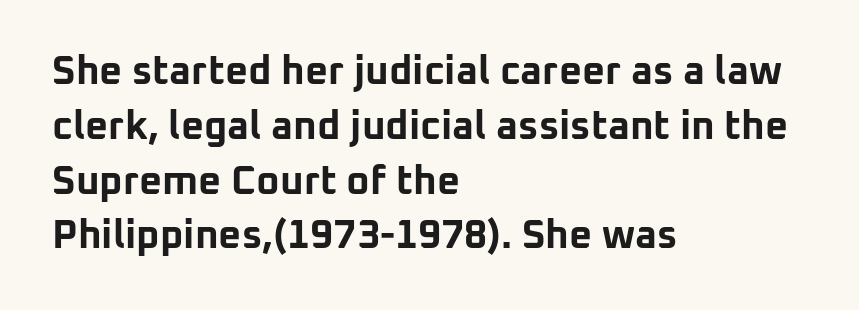
Q: Is the text bold? A: Yes.
Q: Is the text italic (slanted)? A: No, it is upright.
Q: Is the typeface a serif or a sans-serif typeface? A: Sans-serif.
Q: Is the text underlined? A: No.
Q: How is the paragraph aligned? A: Left-aligned.
Q: Is the spacing between letters normal or unusually wide? A: Normal.
Q: Is the spacing between lines tight, normal or loose? A: Normal.
Q: Width (condensed, normal, or wide)? A: Normal.
Q: Stroke contrast? A: Low.
Q: x-height? A: Medium.
Q: Monospaced? A: No.
